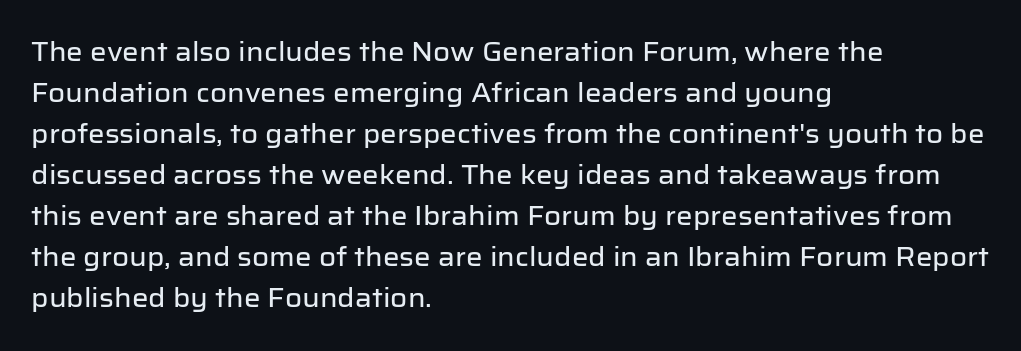
Descenders hang freely into open space. The font's upright variant was chosen for this text. Alignment: flush left. Leading: standard. The letterforms sit shoulder to shoulder at normal distance.
